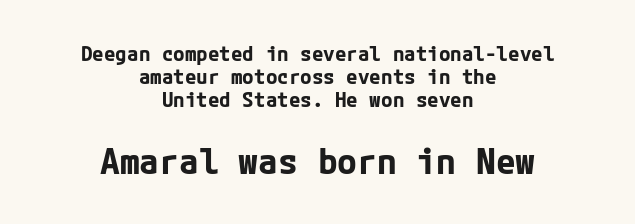
{"serif": "no", "italic": "no", "bold": "yes", "weight": "bold", "width": "normal", "stroke_contrast": "low", "x_height": "medium", "underline": "no", "align": "center", "line_spacing": "tight", "line_spacing_ratio": 1.1, "letter_spacing": "normal", "letter_spacing_em": 0.0, "larger_block": "second", "size_ratio": 1.71, "glyph_px": 36}
